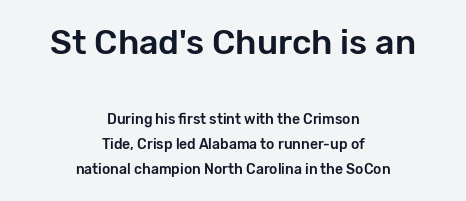
Q: Is the text italic (slanted)? A: No, it is upright.
Q: Is the typeface a serif or a sans-serif typeface? A: Sans-serif.
Q: Is the text underlined? A: No.
Q: How is the paragraph aligned? A: Centered.
Q: Is the spacing between letters normal or unusually wide? A: Normal.
Q: Which block of text is set in a larger size, the first (top) or the second (bottom)? A: The first (top) one.
Q: Width (condensed, normal, or wide)? A: Normal.
Q: Stroke contrast? A: Low.
Q: x-height? A: Medium.
Q: Monospaced? A: No.
